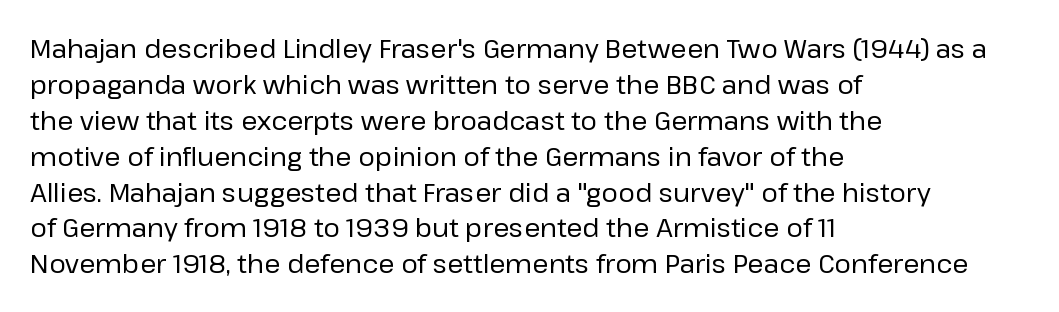
{"italic": "no", "bold": "no", "underline": "no", "align": "left", "line_spacing": "normal", "line_spacing_ratio": 1.38, "letter_spacing": "normal", "letter_spacing_em": 0.0, "glyph_px": 26}
